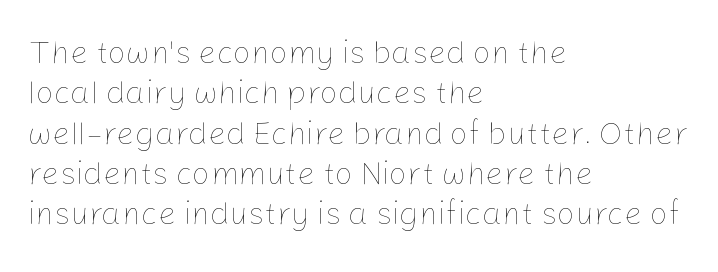
Posture: vertical. Compared with typical paragraphs, the rows here are spaced about the same. Every row of glyphs begins at an identical x-position on the left. Here the designer chose a conventional face with non-uniform glyph widths. The horizontal fit of the characters is conventional and even.
